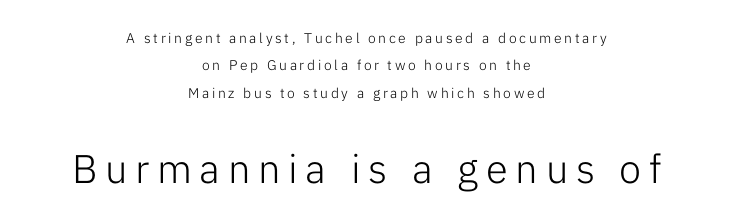
Check under the words: just untouched page. Interline gaps are noticeably wide in this sample. Bold? No — there's no thickening of the strokes. Neither beginnings nor endings align; midpoints do. Here the designer chose a conventional face with non-uniform glyph widths. It's the straight-up-and-down kind of type.
